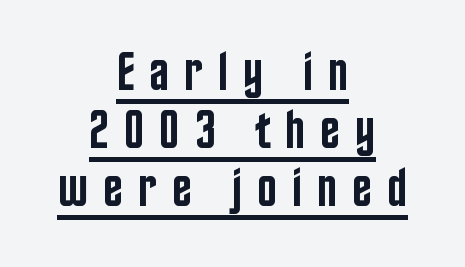
Its strokes are somewhat broadened, the hallmark of semibold type. The rendering uses the underline text-decoration. The letters advance in unequal steps, a hallmark of proportional type. No feet cap the strokes, marking this as sans-serif type.
